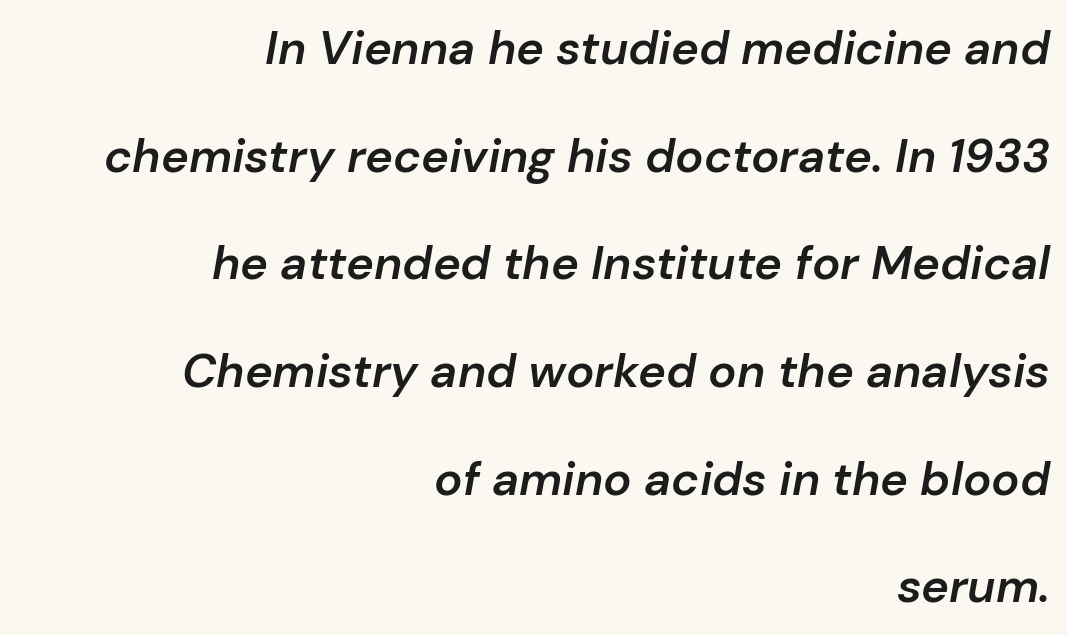
The image shows 47 px semibold type, italic (leaning right); set right-aligned, loose line spacing (2.29x), normal letter spacing, not underlined; low stroke contrast and a medium x-height.
